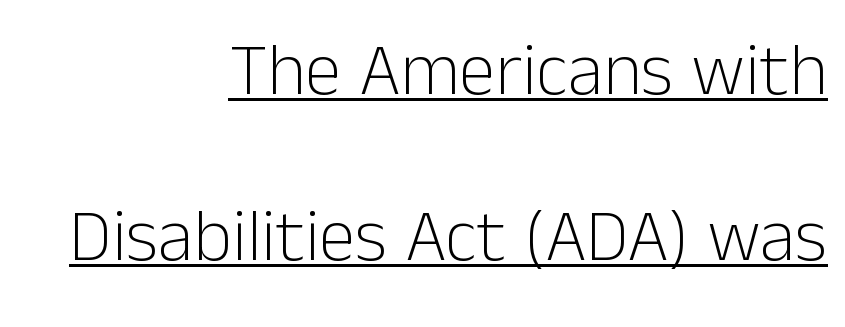
Q: Is the text bold? A: No.
Q: Is the text italic (slanted)? A: No, it is upright.
Q: Is the typeface a serif or a sans-serif typeface? A: Sans-serif.
Q: Is the text underlined? A: Yes.
Q: How is the paragraph aligned? A: Right-aligned.
Q: Is the spacing between letters normal or unusually wide? A: Normal.
Q: Is the spacing between lines tight, normal or loose? A: Loose.
Q: Width (condensed, normal, or wide)? A: Normal.
Q: Stroke contrast? A: Low.
Q: x-height? A: Medium.
Q: Monospaced? A: No.
